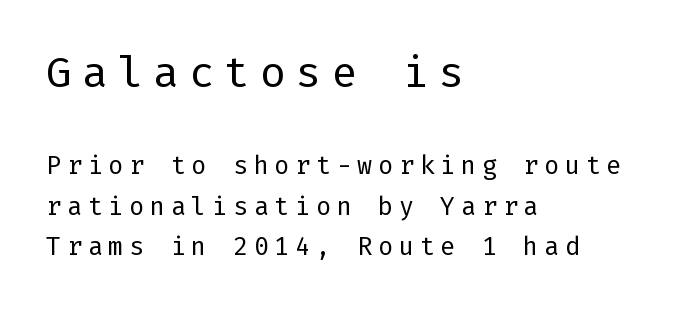
This sample uses an upright cut, with every glyph sitting square on the baseline. The lines sit at an ordinary, default distance from one another. The designer gave the opening block more size than the closing block. Which margin do the lines hug? The left one — the right edge is uneven.
